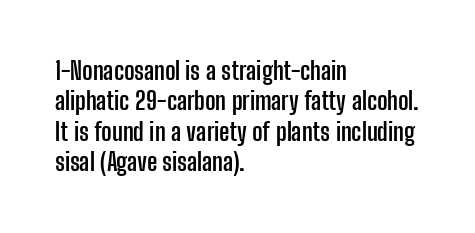
Q: Is the text bold? A: Yes.
Q: Is the text italic (slanted)? A: No, it is upright.
Q: Is the text underlined? A: No.
Q: How is the paragraph aligned? A: Left-aligned.
Q: Is the spacing between letters normal or unusually wide? A: Normal.
